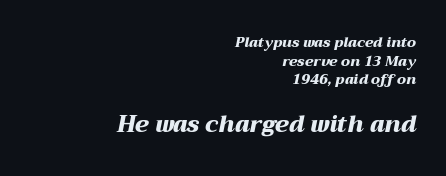
The image shows 23 px bold type, italic (leaning right); set right-aligned, normal line spacing (1.33x), normal letter spacing, not underlined; the second (bottom) block is 1.64x larger.
